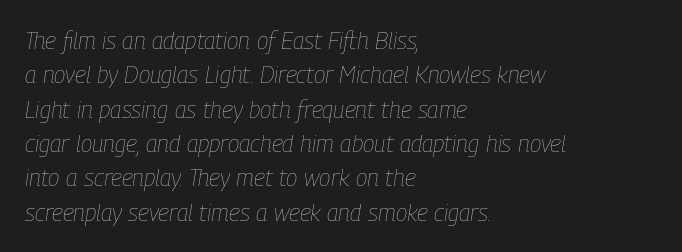
Quick note: italic. This block has exactly the height ordinary leading produces. A clean baseline with only descenders dipping below it. Weight: in the light-to-regular range. Here the glyphs are tracked normally, forming tight word shapes. Horizontally, the lines are justified to the leading edge only.
